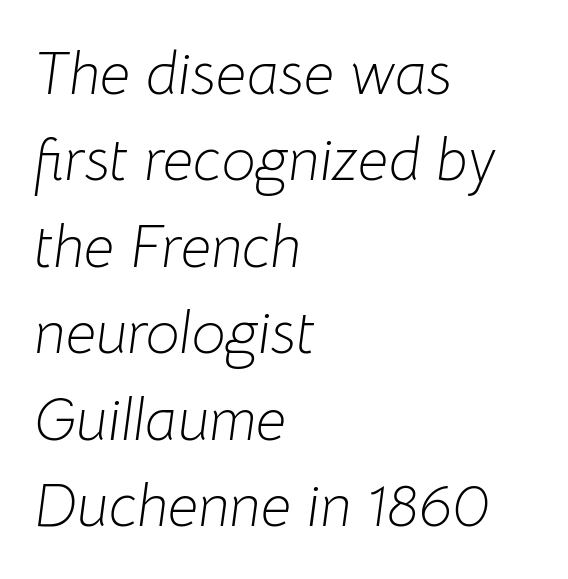
{"italic": "yes", "lean": "right", "slant_degrees": 8, "bold": "no", "weight": "light", "width": "normal", "stroke_contrast": "low", "x_height": "medium", "monospaced": "no", "underline": "no", "align": "left", "line_spacing": "normal", "line_spacing_ratio": 1.44, "letter_spacing": "normal", "letter_spacing_em": 0.0, "glyph_px": 60}
